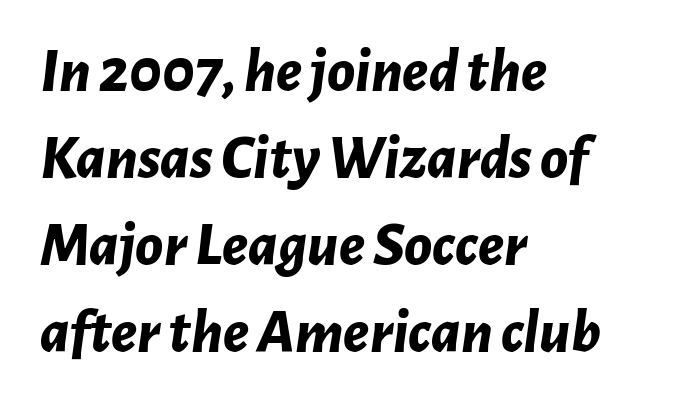
Reading down the block, your eye returns to a fixed left position each line. The characters look thick and weighty, a clear bold. This sample has the flowing, uneven cadence of proportional lettering. The gaps between neighbouring characters are ordinary and unremarkable. Only glyphs here, with clear space below each row. This sample keeps an unexceptional amount of space between lines.
